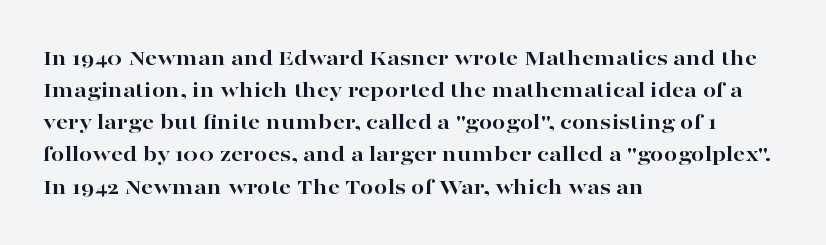
{"italic": "no", "bold": "yes", "underline": "no", "align": "left", "line_spacing": "normal", "line_spacing_ratio": 1.34, "letter_spacing": "normal", "letter_spacing_em": 0.0, "glyph_px": 24}
